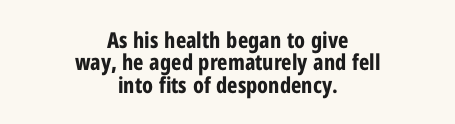
Vertical spacing — tight. Look at the stroke-to-counter ratio: heavy, a bold. No italicization has been applied; the sample stays upright. The typesetter chose a symmetrical, centered arrangement here.
